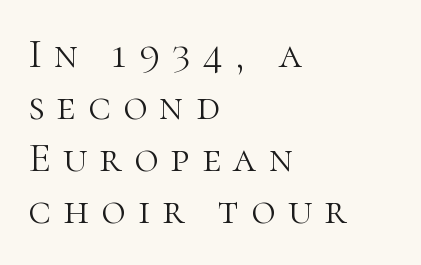
The image shows 42 px light serif type, upright; set left-aligned, line spacing 1.24x, unusually wide letter spacing (+0.29 em), not underlined; high stroke contrast and a medium x-height.
